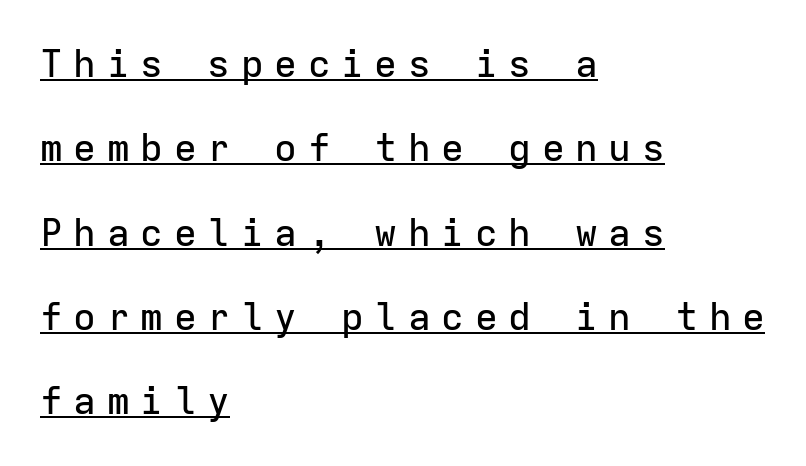
{"serif": "no", "italic": "no", "width": "normal", "stroke_contrast": "low", "x_height": "medium", "monospaced": "yes", "underline": "yes", "align": "left", "line_spacing": "loose", "line_spacing_ratio": 2.22, "letter_spacing": "wide", "letter_spacing_em": 0.28, "glyph_px": 38}
